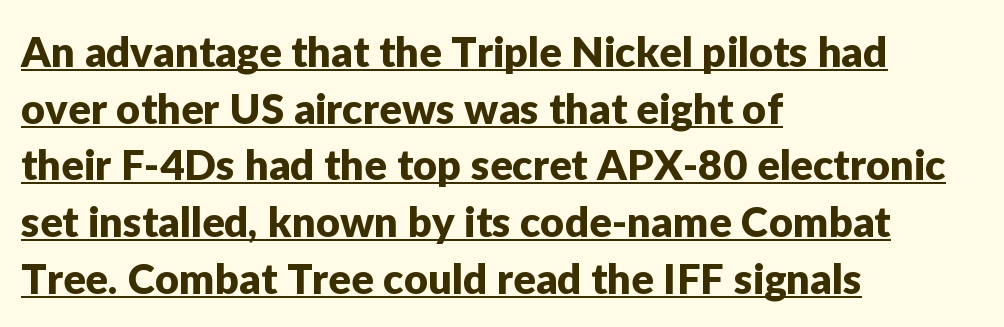
Vertical strokes here are truly vertical. The lettering is marked with a stroke running underneath it. This is sans-serif lettering, the kind often seen on screens and signage. A typesetter would call this proportional, since set widths differ per character.
